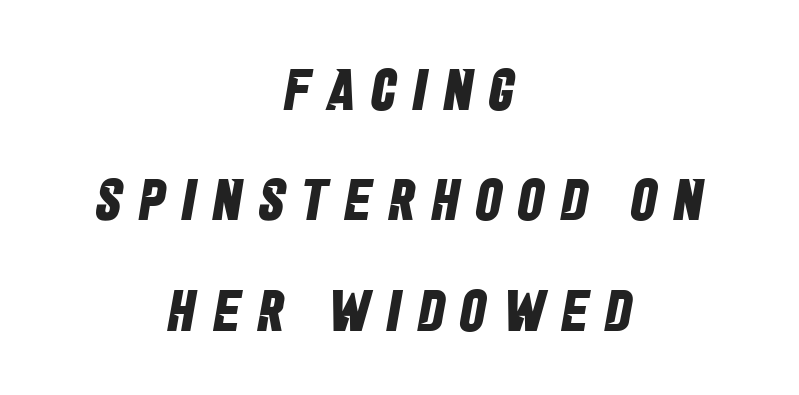
The image shows 59 px bold, condensed sans-serif type; set centered, line spacing 1.87x, unusually wide letter spacing (+0.28 em), not underlined; low stroke contrast and a large x-height.
